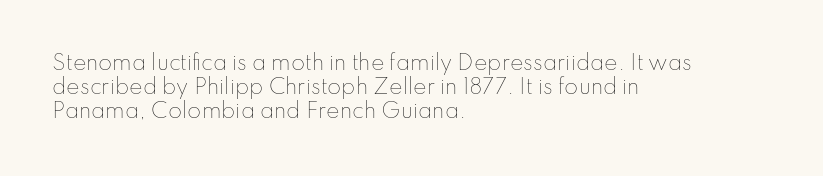
Descenders are the only things crossing below the line. Letters have the restrained weight of plain body copy at most. Where is the straight margin? On the left. Between one letter and the next there's only the usual sliver of space.
